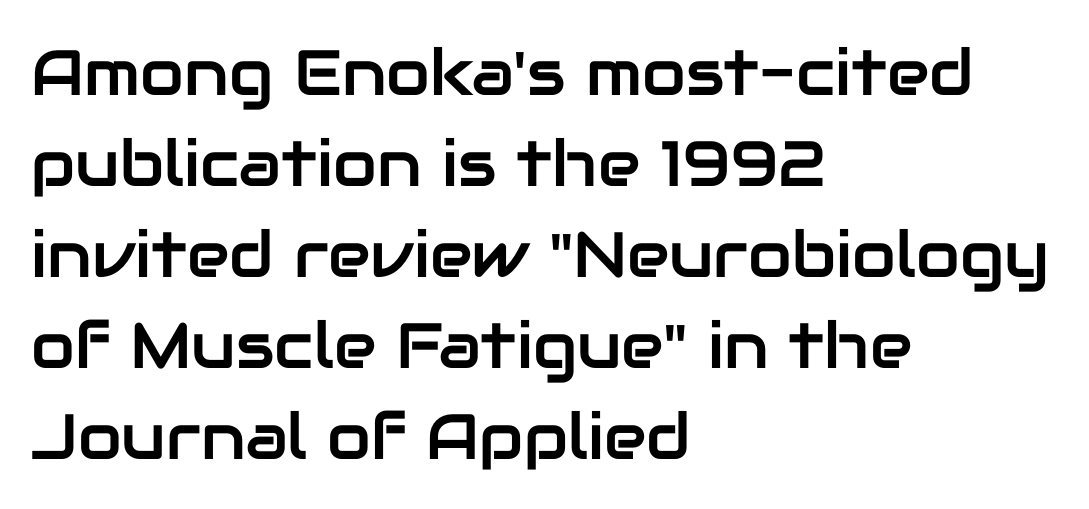
Q: Is the text italic (slanted)? A: No, it is upright.
Q: Is the typeface a serif or a sans-serif typeface? A: Sans-serif.
Q: Is the text underlined? A: No.
Q: How is the paragraph aligned? A: Left-aligned.
Q: Is the spacing between letters normal or unusually wide? A: Normal.
Q: Is the spacing between lines tight, normal or loose? A: Normal.
Q: Width (condensed, normal, or wide)? A: Normal.
Q: Stroke contrast? A: Low.
Q: x-height? A: Medium.
Q: Monospaced? A: No.
